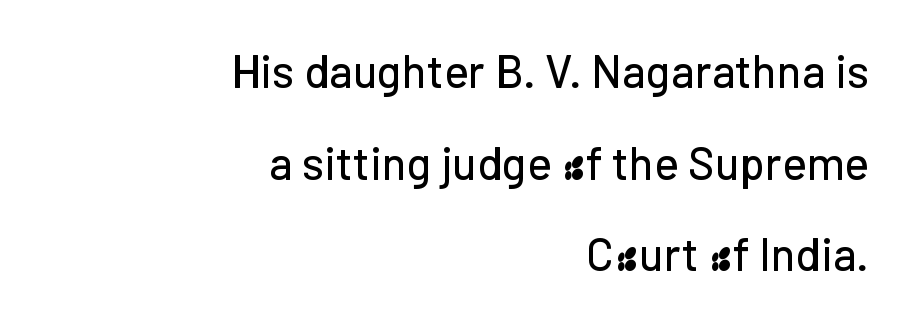
The image shows 46 px sans-serif type, upright; set right-aligned, loose line spacing (1.99x), normal letter spacing, not underlined; low stroke contrast and a medium x-height.
